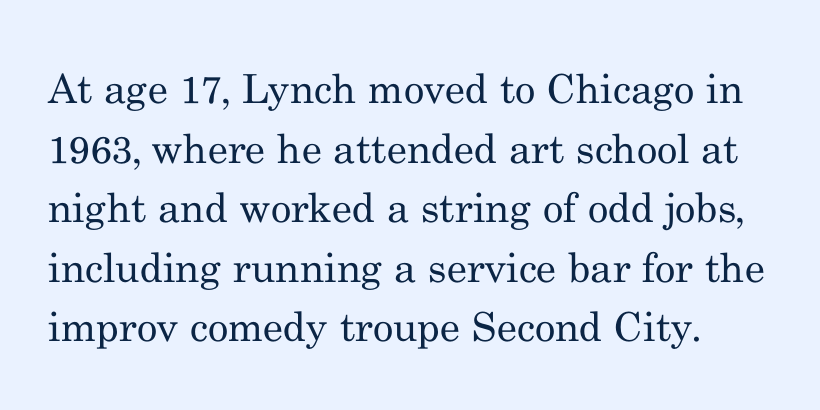
Q: Is the text bold? A: No.
Q: Is the text italic (slanted)? A: No, it is upright.
Q: Is the typeface a serif or a sans-serif typeface? A: Serif.
Q: Is the text underlined? A: No.
Q: Is the spacing between letters normal or unusually wide? A: Normal.
Q: Is the spacing between lines tight, normal or loose? A: Normal.
Q: Width (condensed, normal, or wide)? A: Normal.
Q: Stroke contrast? A: Medium.
Q: x-height? A: Small.
Q: Monospaced? A: No.
